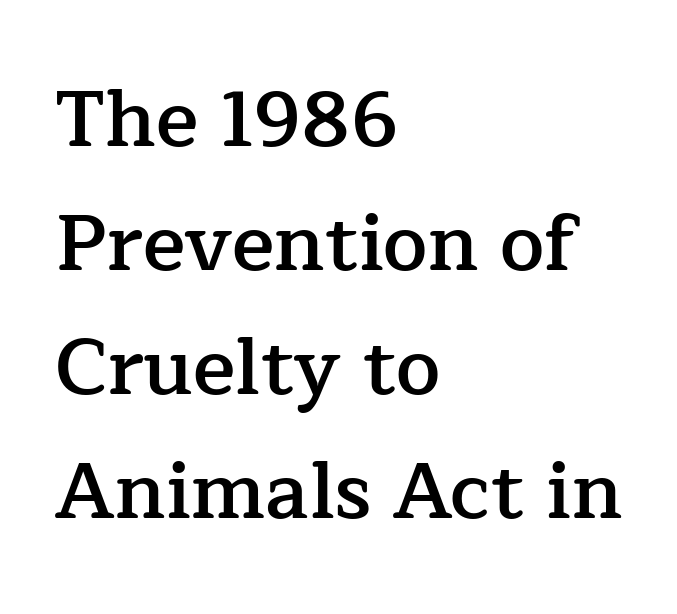
The image shows 79 px semibold serif type, upright; set left-aligned, normal line spacing (1.57x), normal letter spacing, not underlined; low stroke contrast and a medium x-height.
